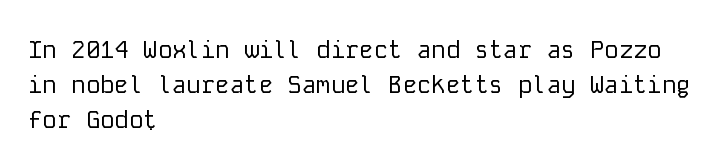
Q: Is the text bold? A: No.
Q: Is the text italic (slanted)? A: No, it is upright.
Q: Is the text underlined? A: No.
Q: How is the paragraph aligned? A: Left-aligned.
Q: Is the spacing between letters normal or unusually wide? A: Normal.
Q: Is the spacing between lines tight, normal or loose? A: Normal.
